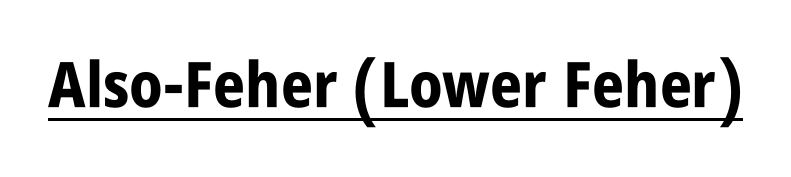
The image shows 63 px bold, condensed sans-serif type, upright; set normal letter spacing, underlined; low stroke contrast and a large x-height.
